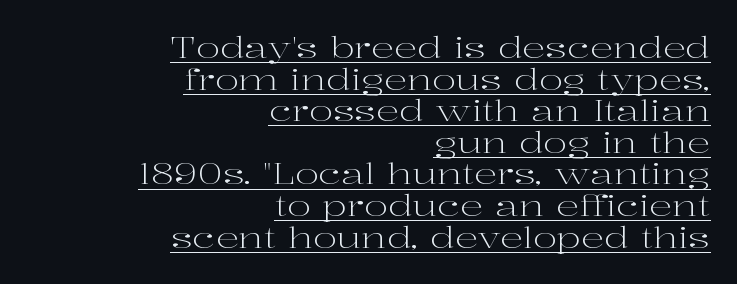
The image shows 29 px light, wide serif type, upright; set right-aligned, tight line spacing (1.09x), normal letter spacing, underlined; high stroke contrast and a medium x-height.
